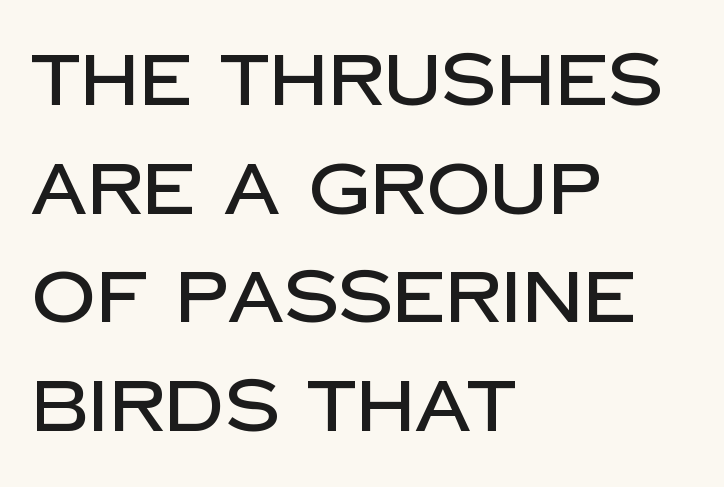
Q: Is the text italic (slanted)? A: No, it is upright.
Q: Is the typeface a serif or a sans-serif typeface? A: Sans-serif.
Q: Is the text underlined? A: No.
Q: How is the paragraph aligned? A: Left-aligned.
Q: Is the spacing between letters normal or unusually wide? A: Normal.
Q: Is the spacing between lines tight, normal or loose? A: Normal.
Q: Width (condensed, normal, or wide)? A: Normal.
Q: Stroke contrast? A: Low.
Q: x-height? A: Large.
Q: Monospaced? A: No.
